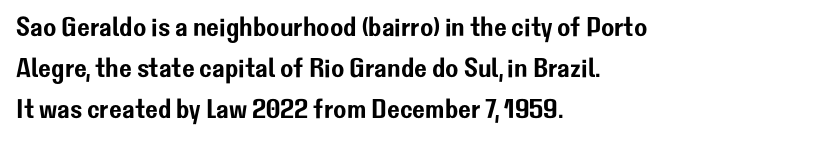
The image shows 27 px text type, upright; set left-aligned, normal line spacing (1.52x), normal letter spacing, not underlined.
